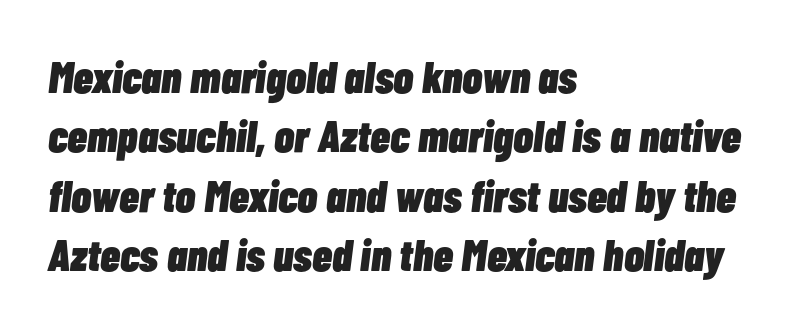
The image shows 45 px heavy, condensed type, italic (leaning right); set left-aligned, normal line spacing (1.32x), normal letter spacing, not underlined; low stroke contrast and a medium x-height.
